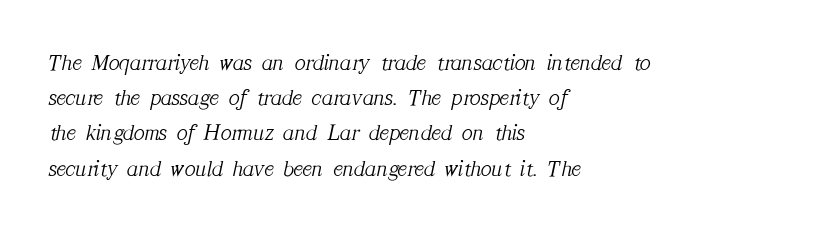
{"italic": "yes", "lean": "right", "slant_degrees": 12, "bold": "no", "underline": "no", "align": "left", "line_spacing": "normal", "line_spacing_ratio": 1.53, "letter_spacing": "normal", "letter_spacing_em": 0.0, "glyph_px": 23}
